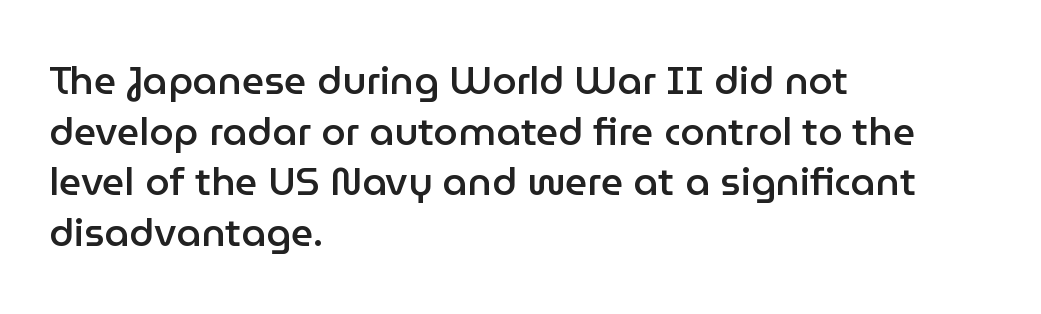
The image shows 39 px semibold sans-serif type, upright; set left-aligned, normal line spacing (1.3x), normal letter spacing, not underlined; low stroke contrast and a medium x-height.
